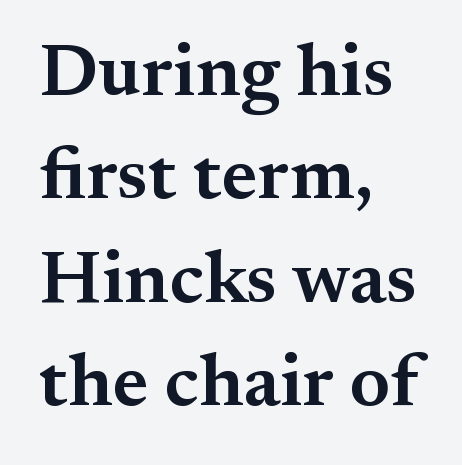
Summary of weight: moderately heavy, a semibold. Does the lettering tilt? It doesn't — this is upright. Letters rest on an invisible, unmarked baseline. The face used here is rendered with its standard letterfit.
